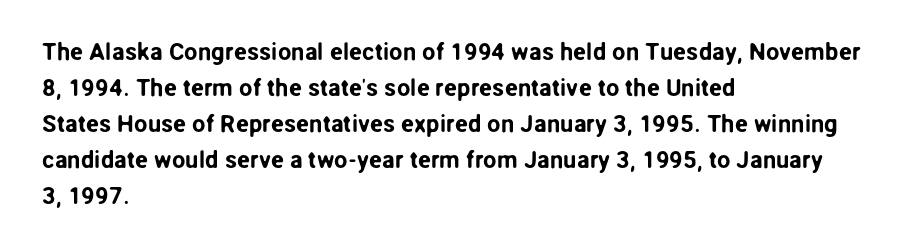
{"italic": "no", "underline": "no", "align": "left", "line_spacing": "normal", "line_spacing_ratio": 1.5, "letter_spacing": "normal", "letter_spacing_em": 0.0, "glyph_px": 24}
